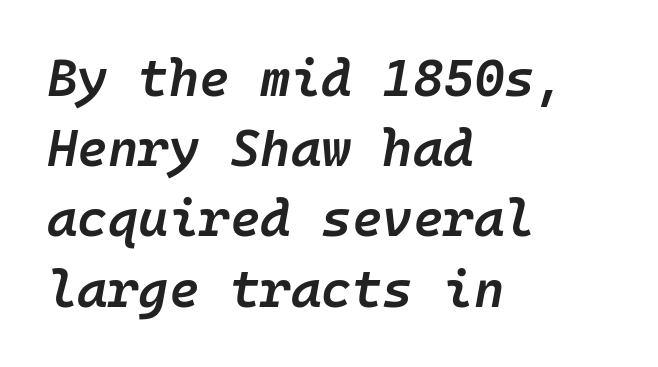
Q: Is the text bold? A: Semi-bold.
Q: Is the text italic (slanted)? A: Yes, it leans right by about 10 degrees.
Q: Is the text underlined? A: No.
Q: How is the paragraph aligned? A: Left-aligned.
Q: Is the spacing between letters normal or unusually wide? A: Normal.
Q: Is the spacing between lines tight, normal or loose? A: Normal.
Q: Width (condensed, normal, or wide)? A: Normal.
Q: Stroke contrast? A: Low.
Q: x-height? A: Medium.
